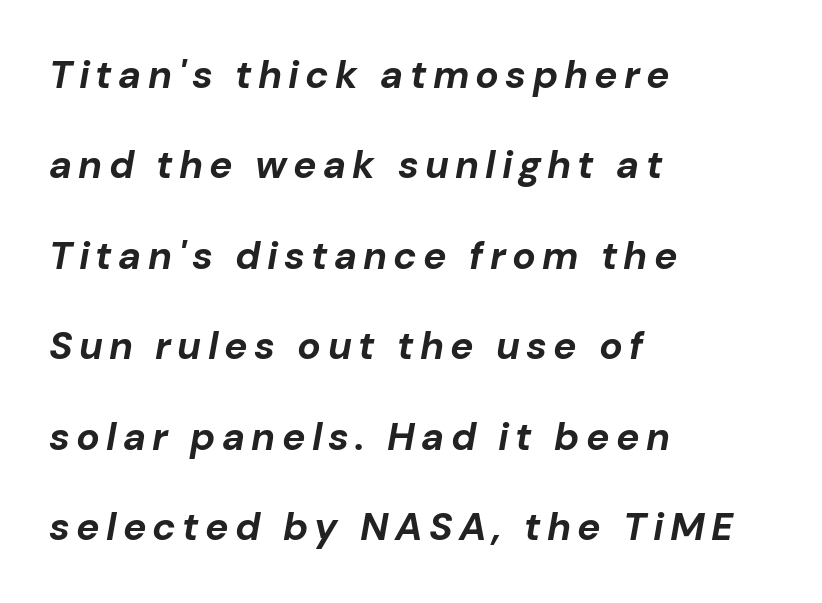
{"italic": "yes", "lean": "right", "slant_degrees": 10, "bold": "yes", "weight": "bold", "width": "normal", "stroke_contrast": "low", "x_height": "medium", "monospaced": "no", "underline": "no", "align": "left", "line_spacing": "loose", "line_spacing_ratio": 2.32, "glyph_px": 39}
